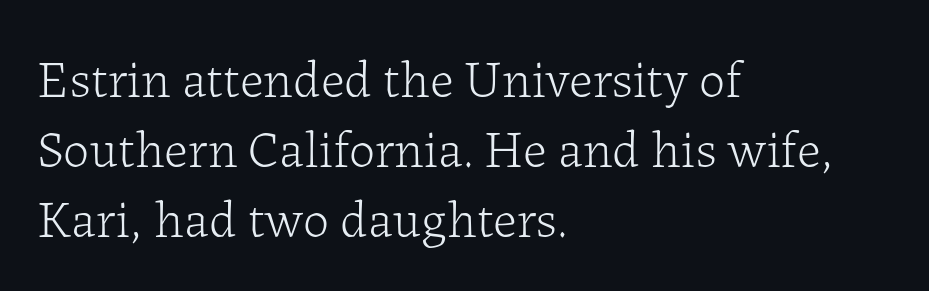
Which margin do the lines hug? The left one — the right edge is uneven. A typesetter would call this proportional, since set widths differ per character. Interline gaps are of average width in this sample. Honestly, there is no underline to notice here at all. The strokes are not fattened; the text isn't bold. Is the letter spacing exaggerated? No — it looks like the ordinary default.
